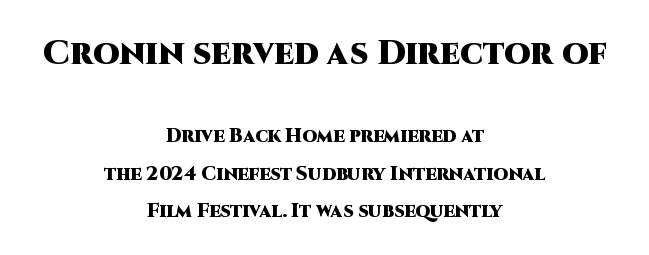
Characters remain perfectly vertical along every line. Letters rest on an invisible, unmarked baseline. Both edges are ragged and mirror each other, which tells us the setting is centered. The characters display no serif detailing; their extremities are plain.
